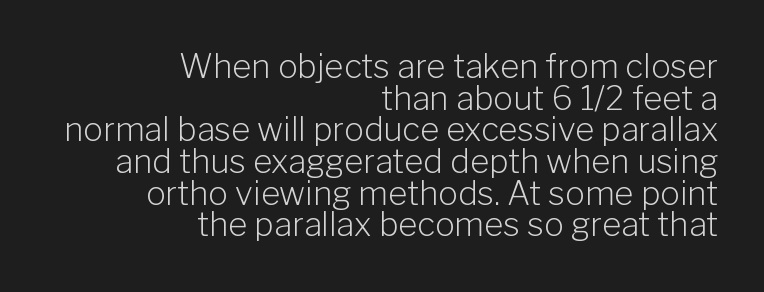
{"serif": "no", "italic": "no", "bold": "no", "weight": "light", "width": "normal", "stroke_contrast": "low", "x_height": "medium", "monospaced": "no", "underline": "no", "align": "right", "line_spacing": "tight", "line_spacing_ratio": 0.96, "letter_spacing": "normal", "letter_spacing_em": 0.0, "glyph_px": 33}
